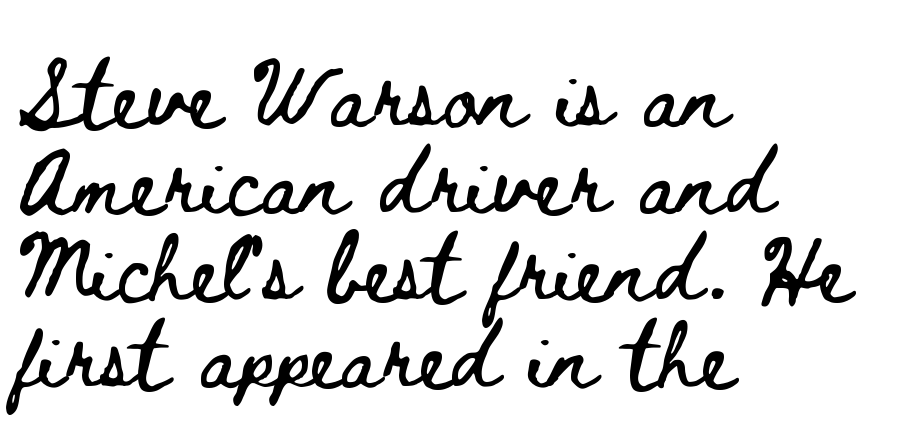
Observe the ordinary spacing: letters are neighbours, not strangers. This sample has the flowing, uneven cadence of proportional lettering. Line beginnings align vertically; line endings do not. The area under the type is left untouched.
